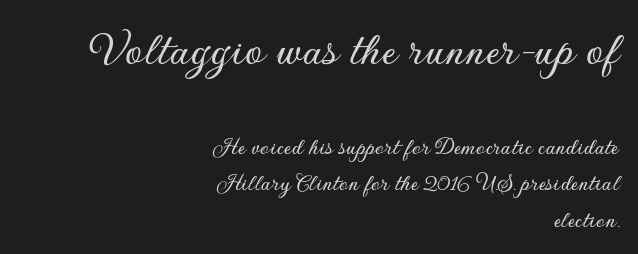
Q: Is the text italic (slanted)? A: Yes.
Q: Is the typeface a serif or a sans-serif typeface? A: Sans-serif.
Q: Is the text underlined? A: No.
Q: How is the paragraph aligned? A: Right-aligned.
Q: Is the spacing between letters normal or unusually wide? A: Normal.
Q: Is the spacing between lines tight, normal or loose? A: Normal.
Q: Which block of text is set in a larger size, the first (top) or the second (bottom)? A: The first (top) one.
Q: Width (condensed, normal, or wide)? A: Normal.
Q: Stroke contrast? A: Low.
Q: x-height? A: Small.
Q: Monospaced? A: No.
